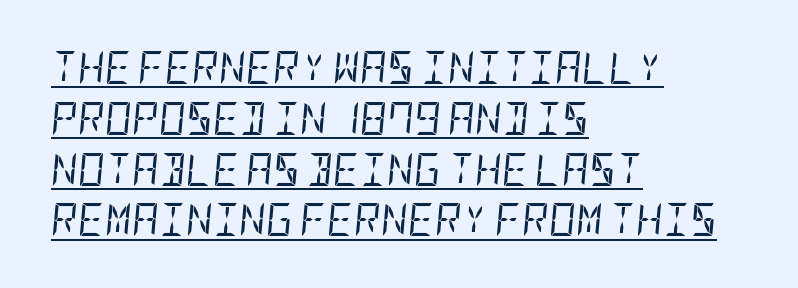
Slant detected: the letters are inclined. Does a line run under the words? Yes, clearly. The ragged edge is on the right, which tells us the setting is flush left. Each stroke keeps to a modest, everyday thickness or less. Vertical spacing — default. Spacing between characters is what you'd get straight out of the box.
